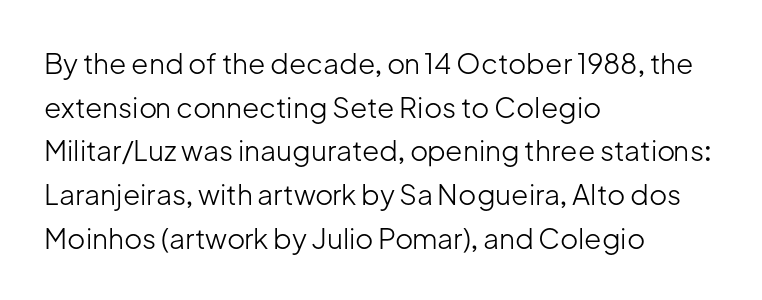
Whoever set this chose a conventional vertical rhythm. These lines are composed in type without serifs. Here the designer chose a conventional face with non-uniform glyph widths. The paragraph shown leans on its left margin. Plain, unruled lines of type. Ascenders rise straight up at ninety degrees.
